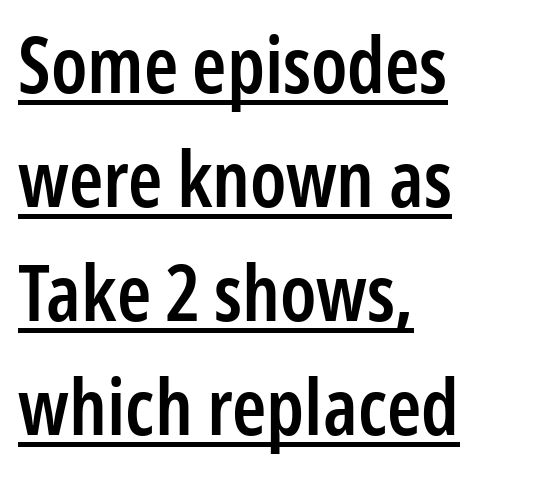
{"serif": "no", "italic": "no", "bold": "semi", "weight": "semibold", "width": "condensed", "stroke_contrast": "low", "x_height": "medium", "monospaced": "no", "underline": "yes", "align": "left", "line_spacing": "normal", "line_spacing_ratio": 1.46, "letter_spacing": "normal", "letter_spacing_em": 0.0, "glyph_px": 78}
